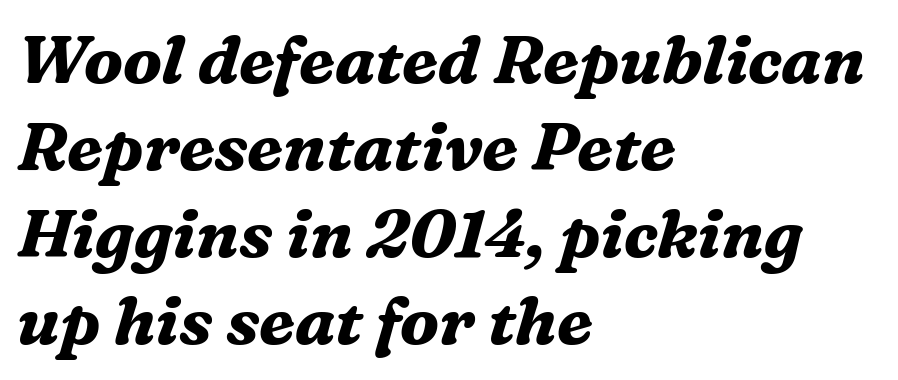
Q: Is the text bold? A: Yes.
Q: Is the text italic (slanted)? A: Yes, it leans right by about 16 degrees.
Q: Is the typeface a serif or a sans-serif typeface? A: Serif.
Q: Is the text underlined? A: No.
Q: How is the paragraph aligned? A: Left-aligned.
Q: Is the spacing between letters normal or unusually wide? A: Normal.
Q: Is the spacing between lines tight, normal or loose? A: Normal.
Q: Width (condensed, normal, or wide)? A: Normal.
Q: Stroke contrast? A: Medium.
Q: x-height? A: Medium.
Q: Monospaced? A: No.
